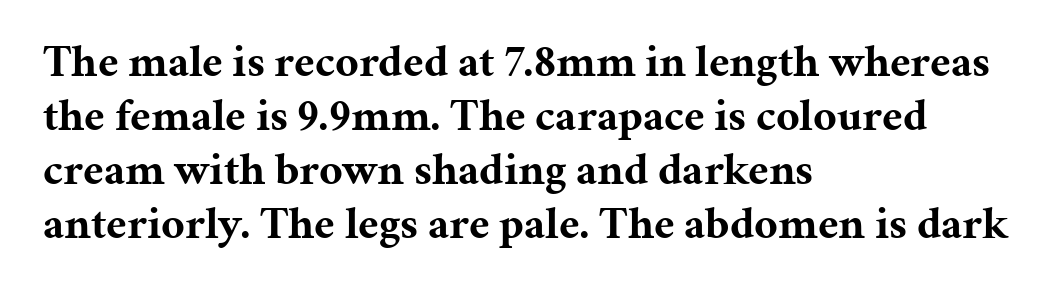
Q: Is the text bold? A: Yes.
Q: Is the text italic (slanted)? A: No, it is upright.
Q: Is the typeface a serif or a sans-serif typeface? A: Serif.
Q: Is the text underlined? A: No.
Q: How is the paragraph aligned? A: Left-aligned.
Q: Is the spacing between letters normal or unusually wide? A: Normal.
Q: Width (condensed, normal, or wide)? A: Normal.
Q: Stroke contrast? A: Medium.
Q: x-height? A: Medium.
Q: Monospaced? A: No.
